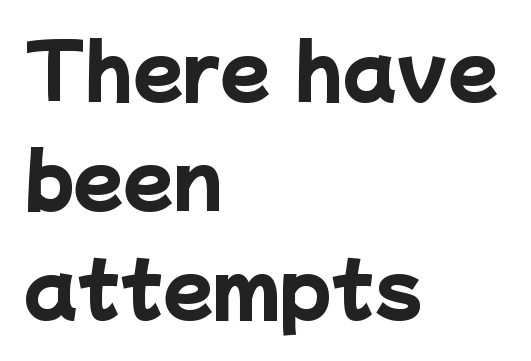
Q: Is the text bold? A: Yes.
Q: Is the typeface a serif or a sans-serif typeface? A: Sans-serif.
Q: Is the text underlined? A: No.
Q: How is the paragraph aligned? A: Left-aligned.
Q: Is the spacing between letters normal or unusually wide? A: Normal.
Q: Is the spacing between lines tight, normal or loose? A: Normal.
Q: Width (condensed, normal, or wide)? A: Normal.
Q: Stroke contrast? A: Low.
Q: x-height? A: Medium.
Q: Monospaced? A: No.
